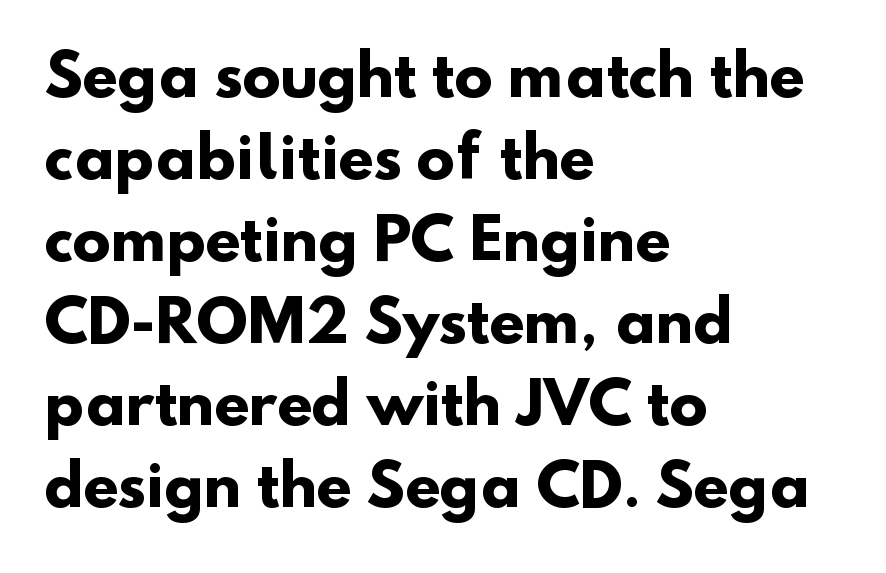
Q: Is the text bold? A: Yes.
Q: Is the typeface a serif or a sans-serif typeface? A: Sans-serif.
Q: Is the text underlined? A: No.
Q: How is the paragraph aligned? A: Left-aligned.
Q: Is the spacing between letters normal or unusually wide? A: Normal.
Q: Is the spacing between lines tight, normal or loose? A: Normal.
Q: Width (condensed, normal, or wide)? A: Normal.
Q: Stroke contrast? A: Low.
Q: x-height? A: Small.
Q: Monospaced? A: No.
